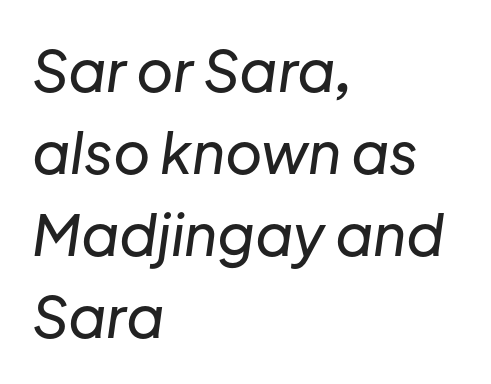
{"italic": "yes", "lean": "right", "slant_degrees": 8, "width": "normal", "stroke_contrast": "low", "x_height": "medium", "monospaced": "no", "underline": "no", "align": "left", "line_spacing": "normal", "line_spacing_ratio": 1.44, "letter_spacing": "normal", "letter_spacing_em": 0.0, "glyph_px": 57}
